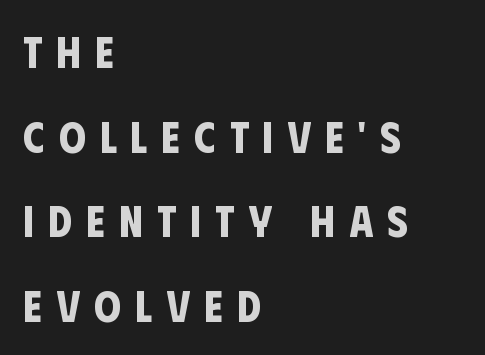
This sample uses a sans-serif face. If you measured baseline to baseline, you'd find a long distance. Caption: expanded tracking, letters set apart. Stroke thickness is high; the sample reads as a true bold. The compositor pushed each line to the left boundary.
